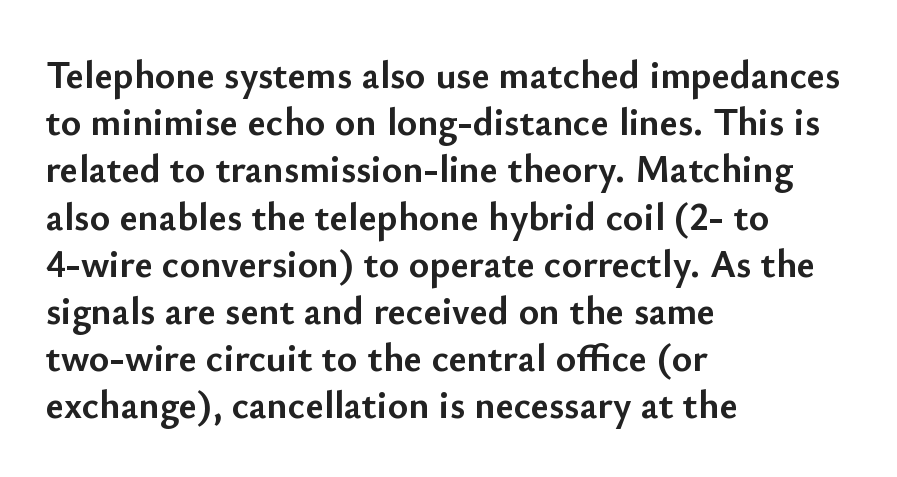
Q: Is the text bold? A: Yes.
Q: Is the text italic (slanted)? A: No, it is upright.
Q: Is the typeface a serif or a sans-serif typeface? A: Sans-serif.
Q: Is the text underlined? A: No.
Q: How is the paragraph aligned? A: Left-aligned.
Q: Is the spacing between letters normal or unusually wide? A: Normal.
Q: Width (condensed, normal, or wide)? A: Normal.
Q: Stroke contrast? A: Low.
Q: x-height? A: Small.
Q: Monospaced? A: No.
